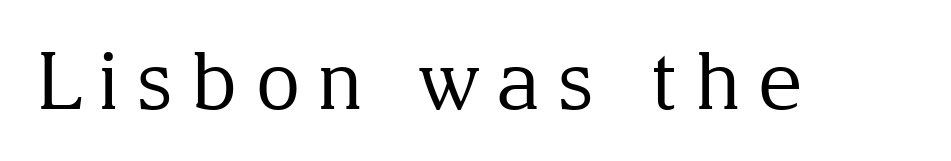
The image shows 79 px regular-weight serif type, upright; set unusually wide letter spacing (+0.21 em), not underlined; medium stroke contrast and a medium x-height.
